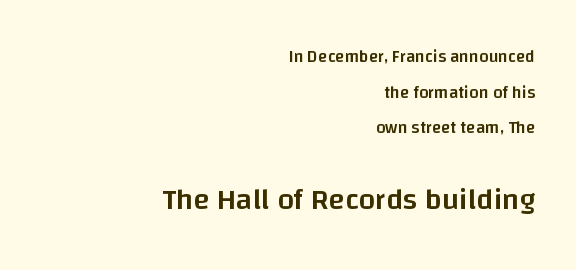
{"serif": "no", "italic": "no", "bold": "semi", "weight": "semibold", "width": "normal", "stroke_contrast": "low", "x_height": "large", "monospaced": "no", "underline": "no", "align": "right", "line_spacing": "loose", "line_spacing_ratio": 2.1, "letter_spacing": "normal", "letter_spacing_em": 0.0, "larger_block": "second", "size_ratio": 1.76, "glyph_px": 30}
